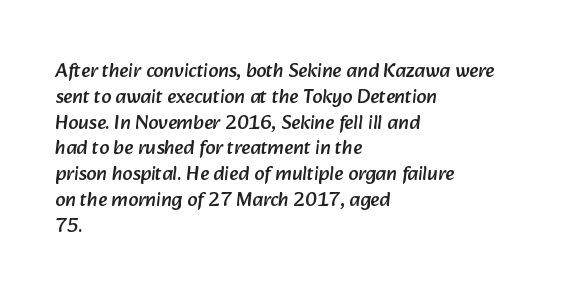
Q: Is the text underlined? A: No.
Q: How is the paragraph aligned? A: Left-aligned.
Q: Is the spacing between letters normal or unusually wide? A: Normal.
Q: Is the spacing between lines tight, normal or loose? A: Normal.
